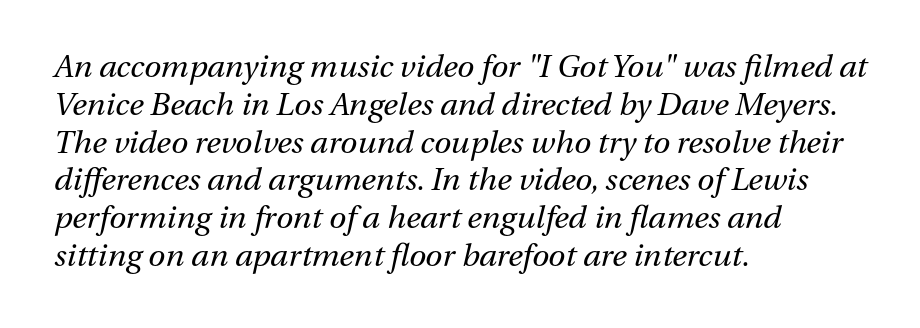
{"italic": "yes", "lean": "right", "slant_degrees": 13, "bold": "no", "weight": "regular", "width": "normal", "stroke_contrast": "medium", "x_height": "medium", "monospaced": "no", "underline": "no", "align": "left", "line_spacing_ratio": 1.22, "letter_spacing": "normal", "letter_spacing_em": 0.0, "glyph_px": 31}
